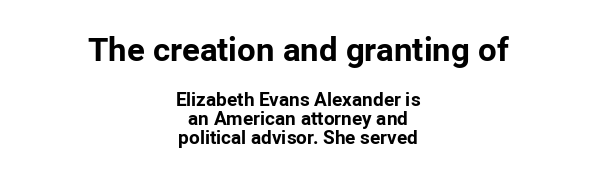
{"serif": "no", "italic": "no", "bold": "yes", "weight": "bold", "width": "normal", "stroke_contrast": "low", "x_height": "medium", "monospaced": "no", "underline": "no", "align": "center", "line_spacing": "tight", "line_spacing_ratio": 0.99, "letter_spacing": "normal", "letter_spacing_em": 0.0, "larger_block": "first", "size_ratio": 1.74, "glyph_px": 33}
